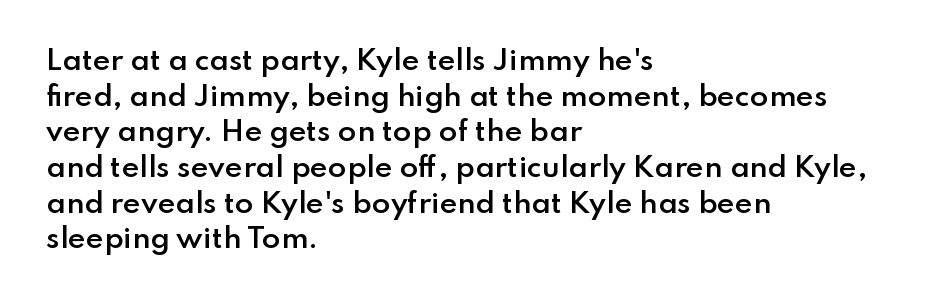
Compared with an ordinary text face, these strokes are moderately heavier — a semibold. The type sits square on the baseline with zero lean. The letters sit at their default tracking, neither squeezed nor spread. A normal amount of white space separates one row of letters from the next.
